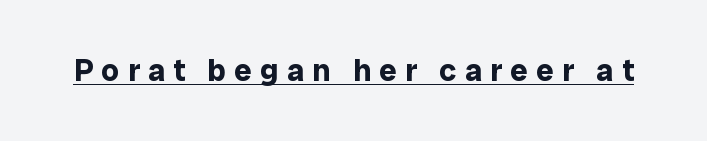
The image shows 31 px bold sans-serif type, upright; set unusually wide letter spacing (+0.27 em), underlined; low stroke contrast and a medium x-height.
